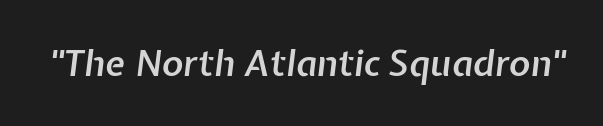
{"italic": "yes", "lean": "right", "slant_degrees": 7, "bold": "semi", "weight": "semibold", "width": "normal", "stroke_contrast": "low", "x_height": "medium", "monospaced": "no", "underline": "no", "letter_spacing": "normal", "letter_spacing_em": 0.0, "glyph_px": 36}
